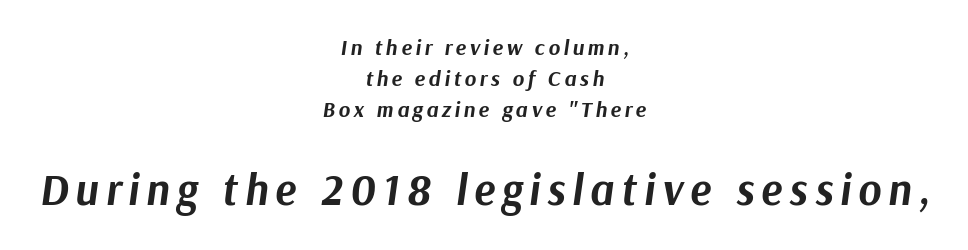
{"italic": "yes", "lean": "right", "slant_degrees": 9, "bold": "yes", "weight": "bold", "width": "normal", "stroke_contrast": "medium", "x_height": "medium", "monospaced": "no", "underline": "no", "align": "center", "line_spacing": "normal", "line_spacing_ratio": 1.4, "larger_block": "second", "size_ratio": 2.0, "glyph_px": 44}
